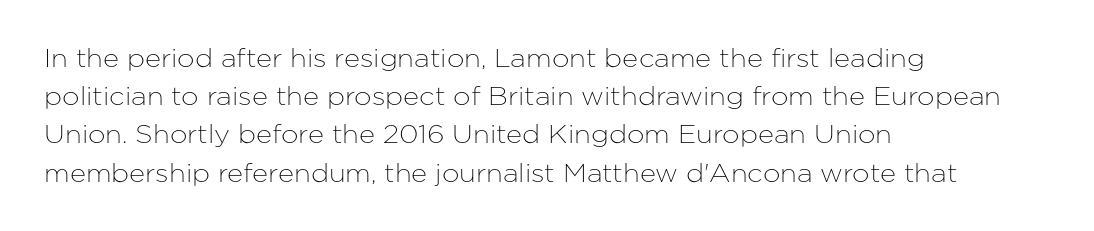
The image shows 25 px text type, upright; set left-aligned, normal line spacing (1.53x), normal letter spacing, not underlined.
